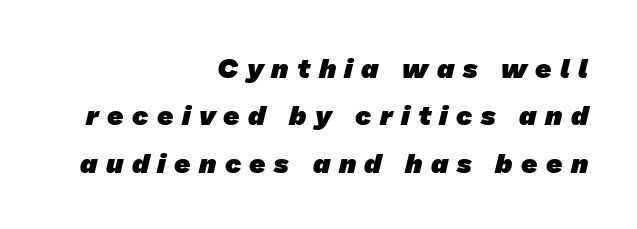
A normal amount of white space separates one row of letters from the next. No feet cap the strokes, marking this as sans-serif type. Set as a true bold cut, around the 700 mark. Each letter keeps its own natural width here, so spacing adapts to shape. Tracking value appears strongly positive — letters spread wide.
